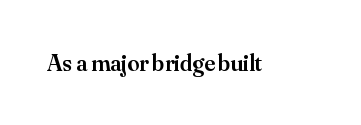
The image shows 24 px text type, upright; set normal letter spacing, not underlined.
